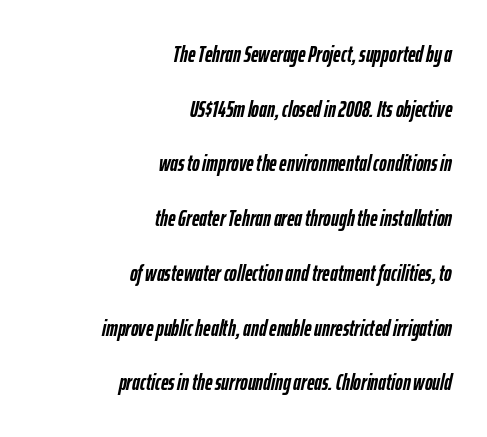
Q: Is the text bold? A: Yes.
Q: Is the text italic (slanted)? A: Yes, it leans right by about 12 degrees.
Q: Is the text underlined? A: No.
Q: How is the paragraph aligned? A: Right-aligned.
Q: Is the spacing between letters normal or unusually wide? A: Normal.
Q: Is the spacing between lines tight, normal or loose? A: Loose.
